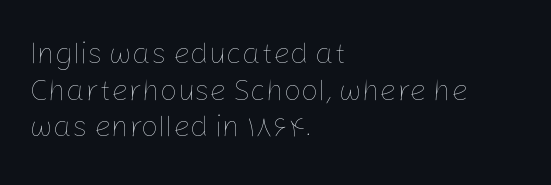
Q: Is the text bold? A: No.
Q: Is the text italic (slanted)? A: No, it is upright.
Q: Is the text underlined? A: No.
Q: How is the paragraph aligned? A: Left-aligned.
Q: Is the spacing between letters normal or unusually wide? A: Normal.
Q: Width (condensed, normal, or wide)? A: Normal.
Q: Stroke contrast? A: Low.
Q: x-height? A: Medium.
Q: Monospaced? A: No.
